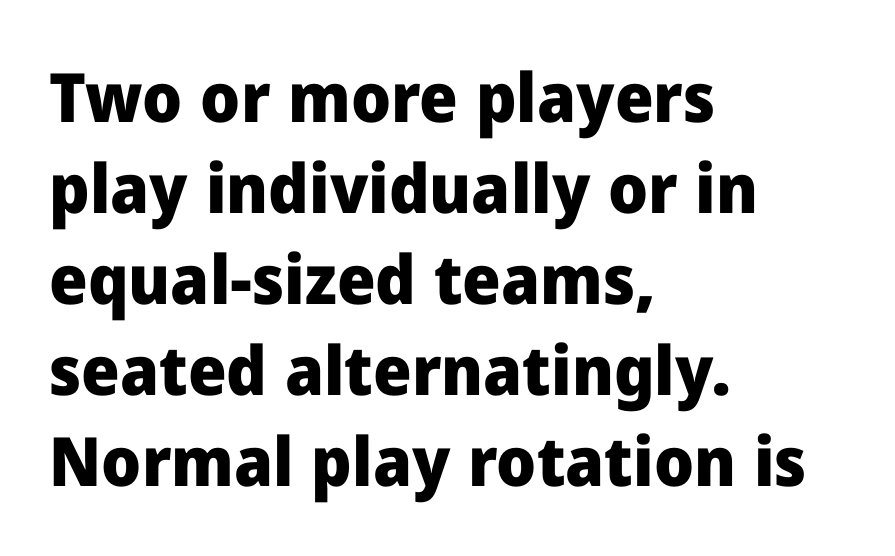
Q: Is the text bold? A: Yes.
Q: Is the text italic (slanted)? A: No, it is upright.
Q: Is the typeface a serif or a sans-serif typeface? A: Sans-serif.
Q: Is the text underlined? A: No.
Q: How is the paragraph aligned? A: Left-aligned.
Q: Is the spacing between letters normal or unusually wide? A: Normal.
Q: Is the spacing between lines tight, normal or loose? A: Normal.
Q: Width (condensed, normal, or wide)? A: Normal.
Q: Stroke contrast? A: Low.
Q: x-height? A: Medium.
Q: Monospaced? A: No.
